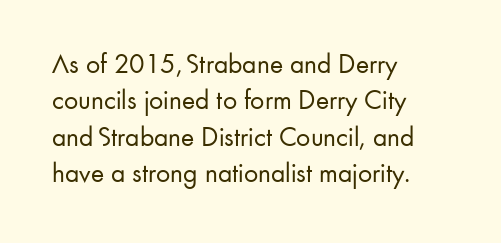
Q: Is the text bold? A: No.
Q: Is the text italic (slanted)? A: No, it is upright.
Q: Is the typeface a serif or a sans-serif typeface? A: Sans-serif.
Q: Is the text underlined? A: No.
Q: How is the paragraph aligned? A: Left-aligned.
Q: Is the spacing between letters normal or unusually wide? A: Normal.
Q: Is the spacing between lines tight, normal or loose? A: Normal.
Q: Width (condensed, normal, or wide)? A: Normal.
Q: Stroke contrast? A: Low.
Q: x-height? A: Small.
Q: Monospaced? A: No.
